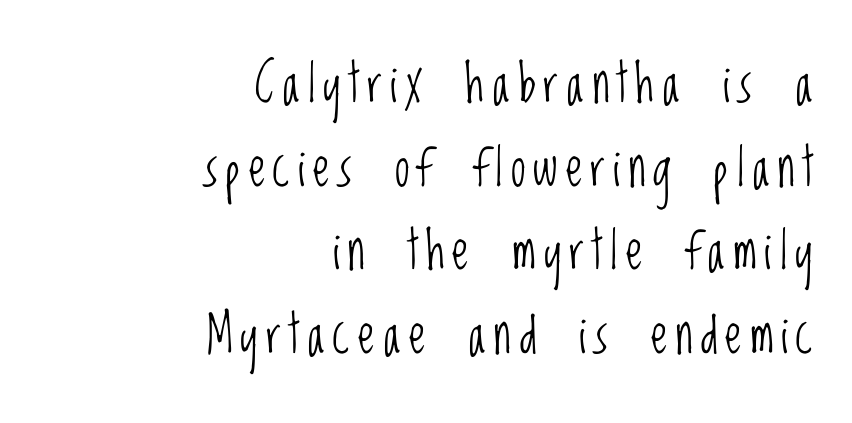
The image shows 53 px light, condensed sans-serif type, upright; set right-aligned, normal line spacing (1.58x), not underlined; low stroke contrast and a large x-height.
